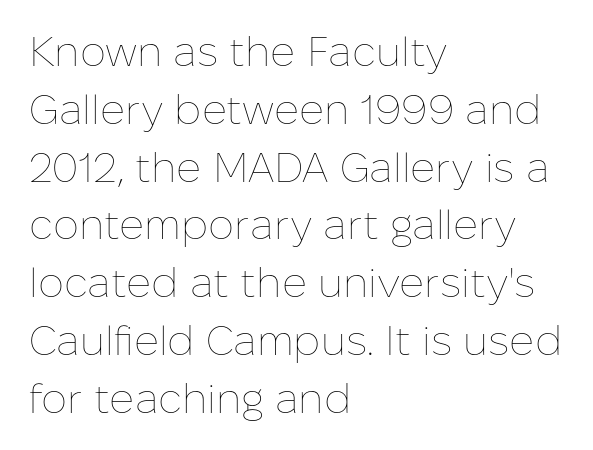
Line spacing here is normal. Counters stay open thanks to moderate or lighter strokes. Posture: vertical. All the whitespace from short lines collects on the right. Tracking value appears to be zero — textbook default spacing.
